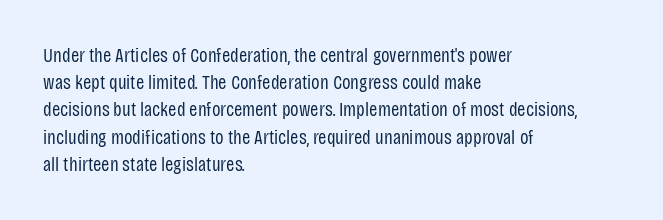
The image shows 20 px text type, upright; set left-aligned, normal line spacing (1.36x), normal letter spacing, not underlined.
